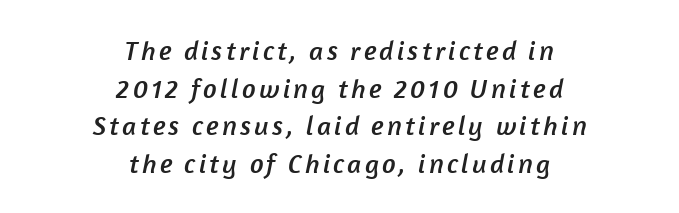
The image shows 27 px text type; set centered, normal line spacing (1.39x), not underlined.
